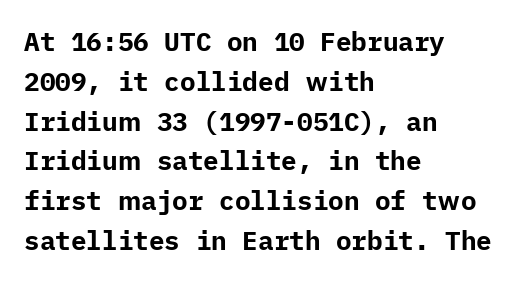
The image shows 26 px bold type, upright; set left-aligned, normal line spacing (1.53x), normal letter spacing, not underlined.
